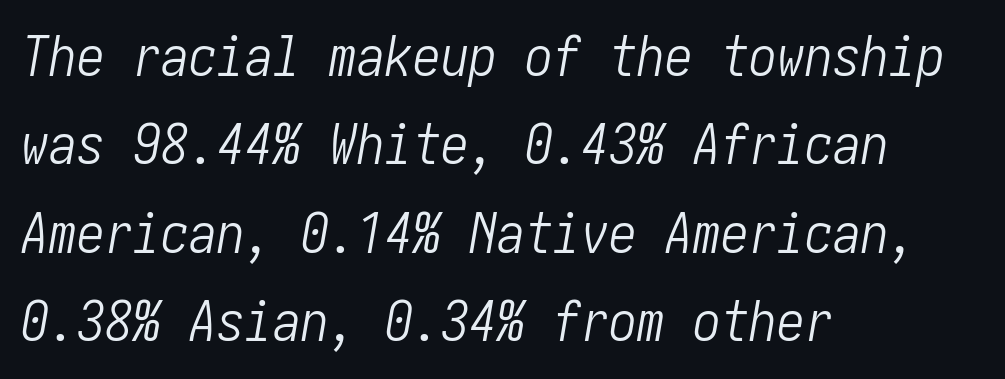
The image shows 56 px light, condensed type, italic (leaning right); set left-aligned, normal line spacing (1.58x), normal letter spacing, not underlined; low stroke contrast and a medium x-height.
